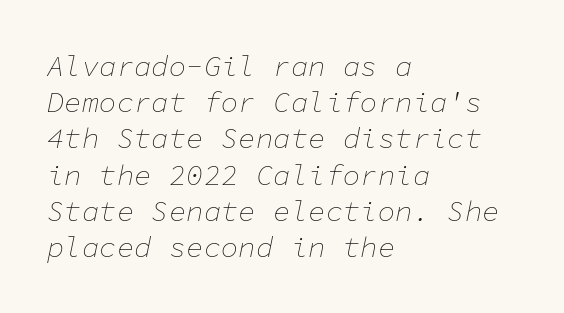
A normal amount of white space separates one row of letters from the next. The rendering keeps characters at their native spacing. If you drew a line through each stem, it would be angled. Check the space under the baseline: it is left empty. Every character here occupies the same horizontal width, giving the sample a typewriter-like rhythm. Teacher's note: observe the even left margin — that is flush-left alignment.
